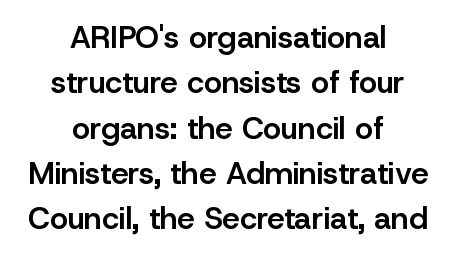
Q: Is the text bold? A: Semi-bold.
Q: Is the text italic (slanted)? A: No, it is upright.
Q: Is the typeface a serif or a sans-serif typeface? A: Sans-serif.
Q: Is the text underlined? A: No.
Q: How is the paragraph aligned? A: Centered.
Q: Is the spacing between letters normal or unusually wide? A: Normal.
Q: Is the spacing between lines tight, normal or loose? A: Normal.
Q: Width (condensed, normal, or wide)? A: Normal.
Q: Stroke contrast? A: Low.
Q: x-height? A: Medium.
Q: Monospaced? A: No.
